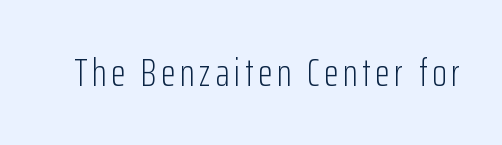
The lettering stays uniformly vertical, giving the passage a roman look. Looks like regular typesetting: each glyph gets only the width it needs. The strokes are not fattened; the text isn't bold. A typesetter would label this face a sans.
